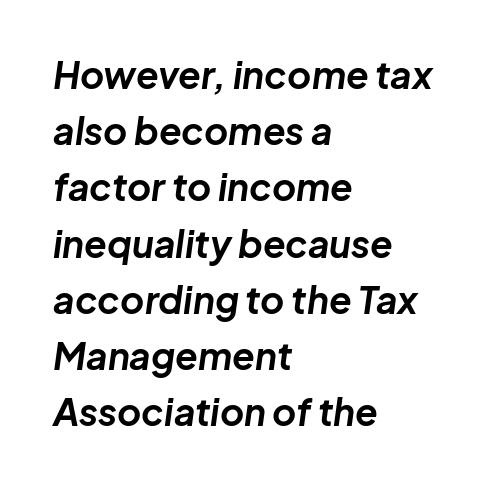
Q: Is the text bold? A: Yes.
Q: Is the text italic (slanted)? A: Yes, it leans right by about 8 degrees.
Q: Is the text underlined? A: No.
Q: How is the paragraph aligned? A: Left-aligned.
Q: Is the spacing between letters normal or unusually wide? A: Normal.
Q: Is the spacing between lines tight, normal or loose? A: Normal.
Q: Width (condensed, normal, or wide)? A: Normal.
Q: Stroke contrast? A: Low.
Q: x-height? A: Medium.
Q: Monospaced? A: No.
